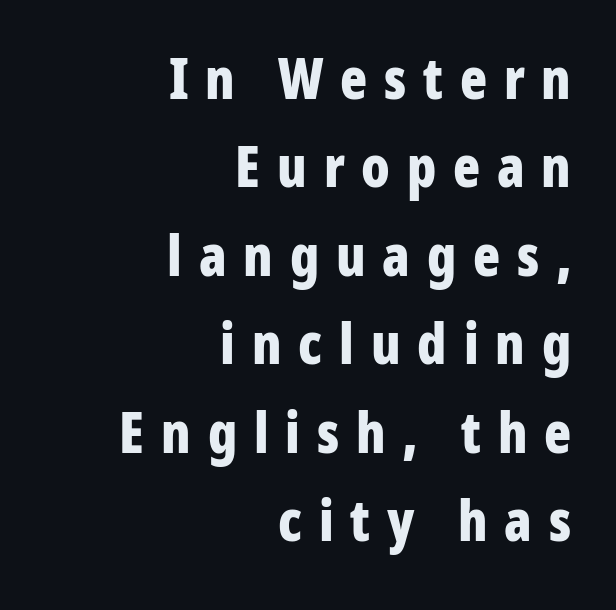
Q: Is the text bold? A: Yes.
Q: Is the text italic (slanted)? A: No, it is upright.
Q: Is the typeface a serif or a sans-serif typeface? A: Sans-serif.
Q: Is the text underlined? A: No.
Q: How is the paragraph aligned? A: Right-aligned.
Q: Is the spacing between letters normal or unusually wide? A: Unusually wide.
Q: Is the spacing between lines tight, normal or loose? A: Normal.
Q: Width (condensed, normal, or wide)? A: Condensed.
Q: Stroke contrast? A: Low.
Q: x-height? A: Medium.
Q: Monospaced? A: No.
